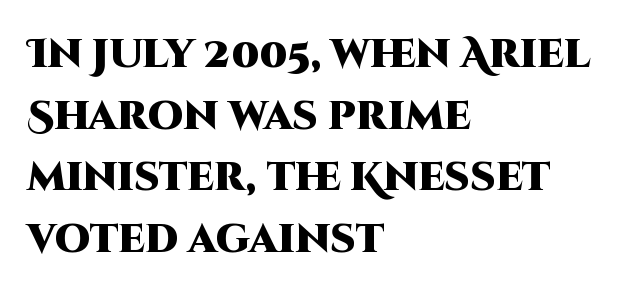
Q: Is the text bold? A: Yes.
Q: Is the text italic (slanted)? A: No, it is upright.
Q: Is the typeface a serif or a sans-serif typeface? A: Sans-serif.
Q: Is the text underlined? A: No.
Q: How is the paragraph aligned? A: Left-aligned.
Q: Is the spacing between letters normal or unusually wide? A: Normal.
Q: Is the spacing between lines tight, normal or loose? A: Normal.
Q: Width (condensed, normal, or wide)? A: Normal.
Q: Stroke contrast? A: High.
Q: x-height? A: Large.
Q: Monospaced? A: No.
